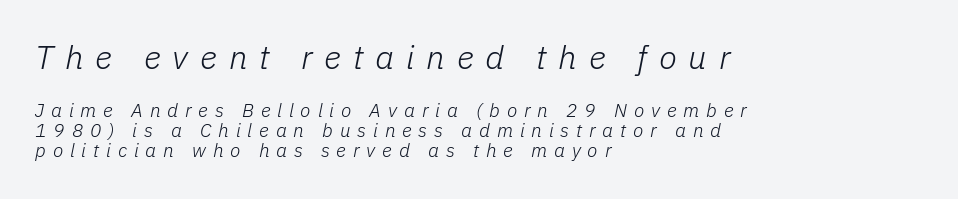
{"italic": "yes", "lean": "right", "slant_degrees": 11, "bold": "no", "weight": "light", "width": "normal", "stroke_contrast": "low", "x_height": "medium", "monospaced": "no", "underline": "no", "align": "left", "line_spacing": "tight", "line_spacing_ratio": 1.07, "letter_spacing": "wide", "letter_spacing_em": 0.36, "larger_block": "first", "size_ratio": 1.74, "glyph_px": 33}
